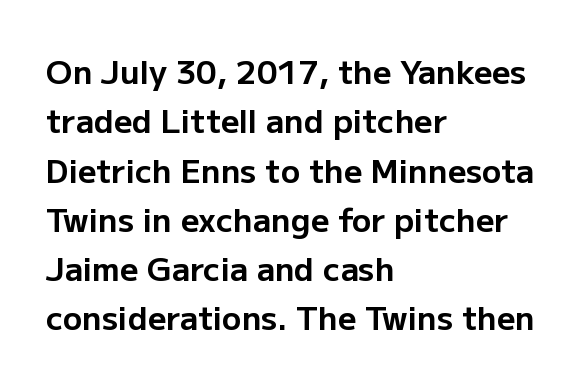
The baseline area is clear. The passage shown is typed in a proportional face where columns would drift. Italic: no, the glyphs are upright roman. These words are printed bold, with thick strokes throughout. This sample keeps an unexceptional amount of space between lines.
